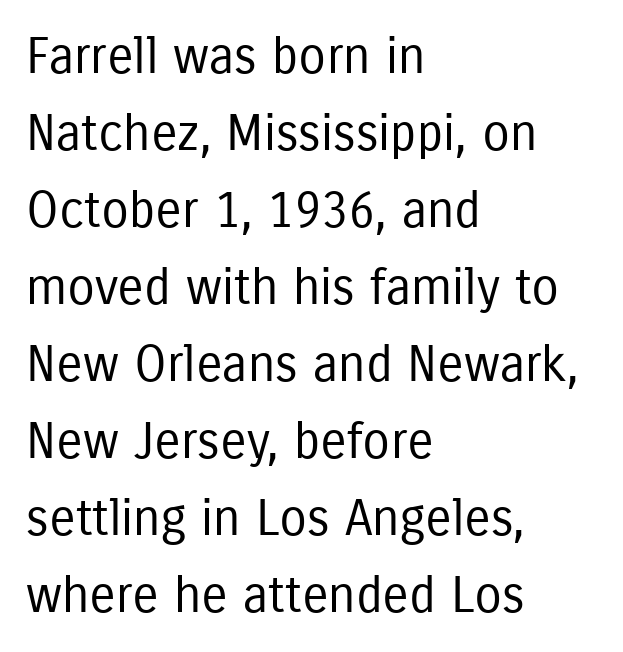
Q: Is the text bold? A: No.
Q: Is the text italic (slanted)? A: No, it is upright.
Q: Is the typeface a serif or a sans-serif typeface? A: Sans-serif.
Q: Is the text underlined? A: No.
Q: How is the paragraph aligned? A: Left-aligned.
Q: Is the spacing between letters normal or unusually wide? A: Normal.
Q: Is the spacing between lines tight, normal or loose? A: Normal.
Q: Width (condensed, normal, or wide)? A: Condensed.
Q: Stroke contrast? A: Low.
Q: x-height? A: Medium.
Q: Monospaced? A: No.
